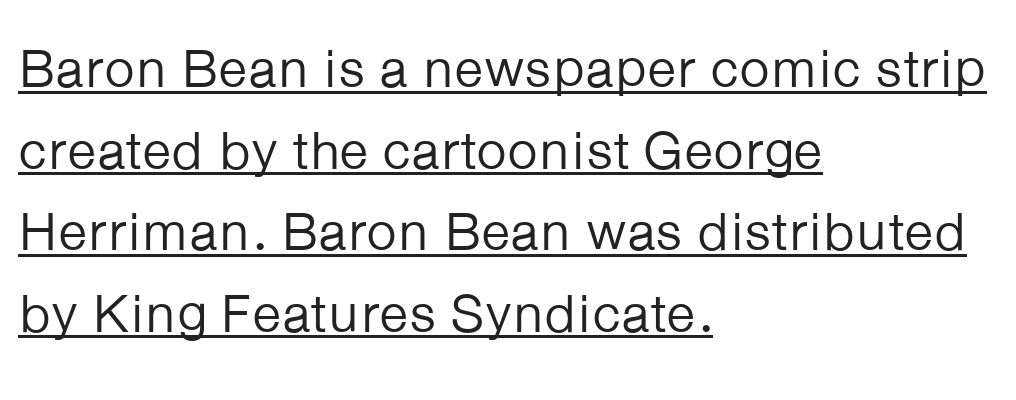
Q: Is the text bold? A: No.
Q: Is the text italic (slanted)? A: No, it is upright.
Q: Is the typeface a serif or a sans-serif typeface? A: Sans-serif.
Q: Is the text underlined? A: Yes.
Q: How is the paragraph aligned? A: Left-aligned.
Q: Is the spacing between letters normal or unusually wide? A: Normal.
Q: Is the spacing between lines tight, normal or loose? A: Normal.
Q: Width (condensed, normal, or wide)? A: Normal.
Q: Stroke contrast? A: Low.
Q: x-height? A: Medium.
Q: Monospaced? A: No.
